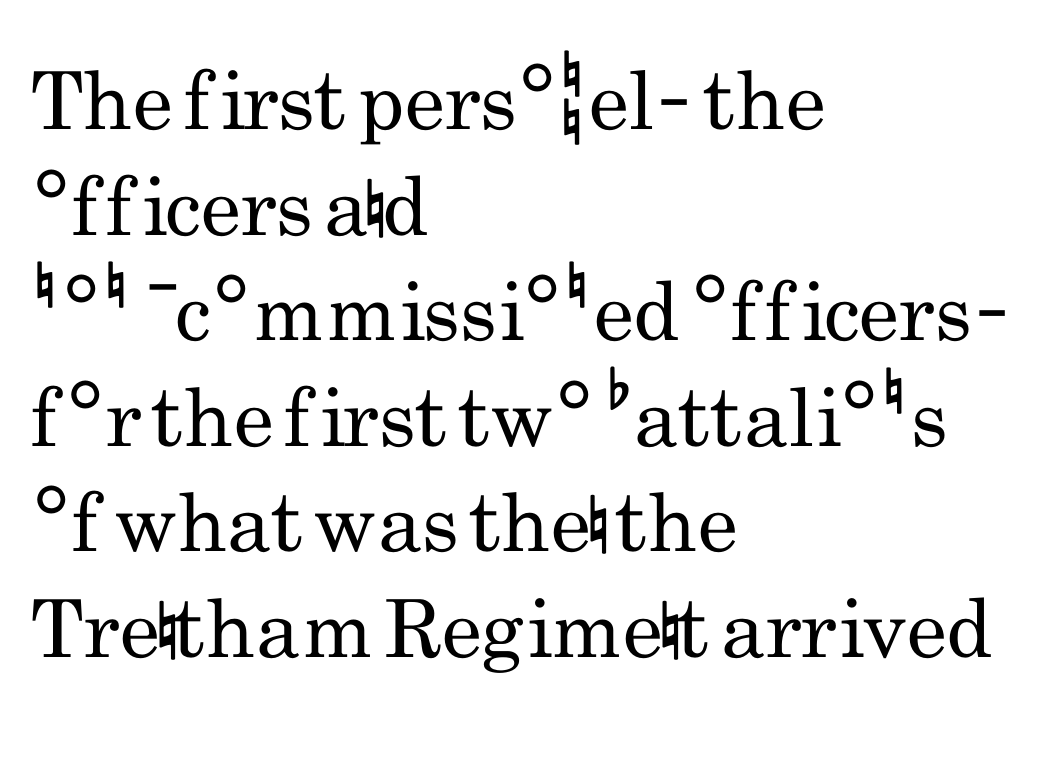
Q: Is the text bold? A: No.
Q: Is the text italic (slanted)? A: No, it is upright.
Q: Is the typeface a serif or a sans-serif typeface? A: Sans-serif.
Q: Is the text underlined? A: No.
Q: How is the paragraph aligned? A: Left-aligned.
Q: Is the spacing between letters normal or unusually wide? A: Normal.
Q: Is the spacing between lines tight, normal or loose? A: Normal.
Q: Width (condensed, normal, or wide)? A: Condensed.
Q: Stroke contrast? A: Low.
Q: x-height? A: Small.
Q: Monospaced? A: No.
